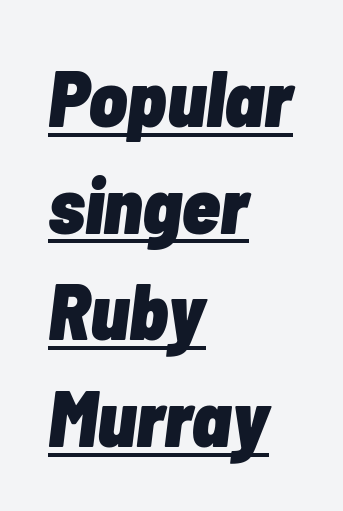
Q: Is the text bold? A: Yes.
Q: Is the text italic (slanted)? A: Yes, it leans right by about 7 degrees.
Q: Is the text underlined? A: Yes.
Q: How is the paragraph aligned? A: Left-aligned.
Q: Is the spacing between letters normal or unusually wide? A: Normal.
Q: Is the spacing between lines tight, normal or loose? A: Normal.
Q: Width (condensed, normal, or wide)? A: Condensed.
Q: Stroke contrast? A: Low.
Q: x-height? A: Medium.
Q: Monospaced? A: No.
